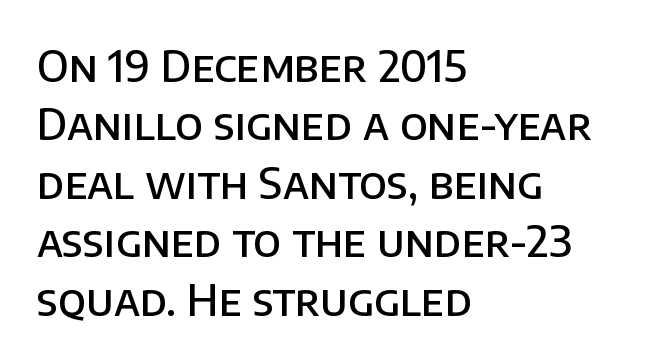
{"serif": "no", "italic": "no", "bold": "semi", "weight": "semibold", "width": "normal", "stroke_contrast": "low", "x_height": "large", "monospaced": "no", "underline": "no", "align": "left", "line_spacing": "normal", "line_spacing_ratio": 1.36, "letter_spacing": "normal", "letter_spacing_em": 0.0, "glyph_px": 43}
